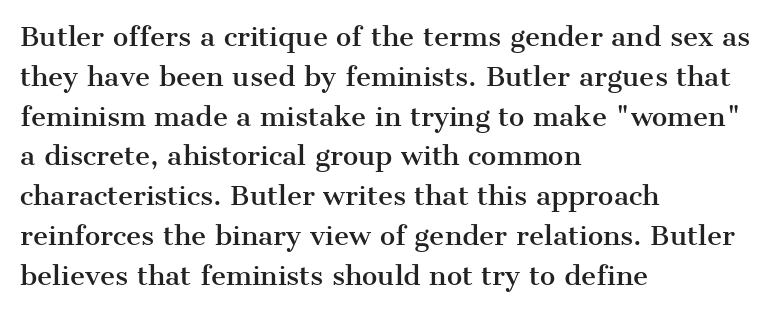
{"italic": "no", "underline": "no", "align": "left", "line_spacing": "normal", "line_spacing_ratio": 1.53, "letter_spacing": "normal", "letter_spacing_em": 0.0, "glyph_px": 26}
